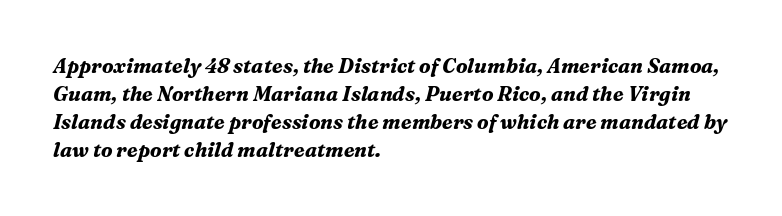
The image shows 20 px bold type, italic (leaning right); set left-aligned, normal line spacing (1.4x), normal letter spacing, not underlined.
